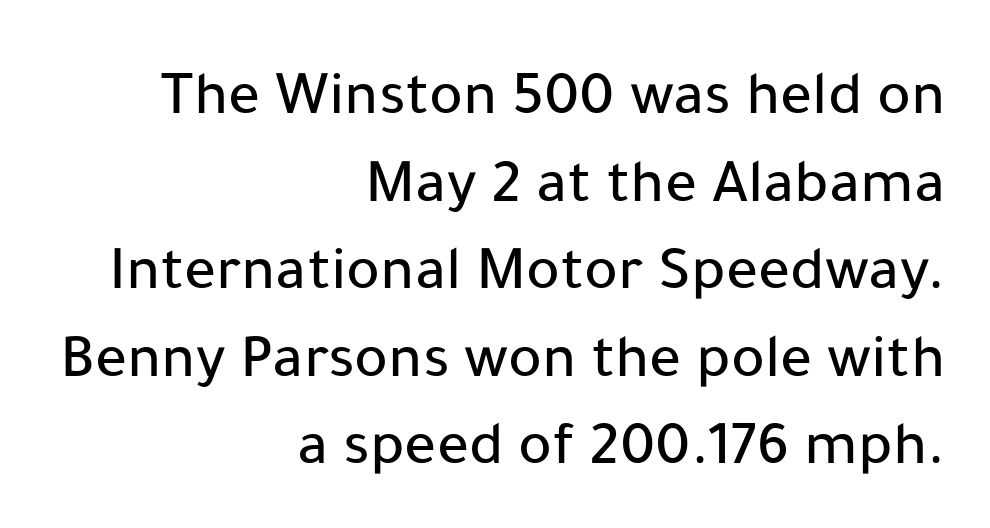
Q: Is the text italic (slanted)? A: No, it is upright.
Q: Is the typeface a serif or a sans-serif typeface? A: Sans-serif.
Q: Is the text underlined? A: No.
Q: How is the paragraph aligned? A: Right-aligned.
Q: Is the spacing between letters normal or unusually wide? A: Normal.
Q: Is the spacing between lines tight, normal or loose? A: Normal.
Q: Width (condensed, normal, or wide)? A: Normal.
Q: Stroke contrast? A: Low.
Q: x-height? A: Medium.
Q: Monospaced? A: No.
